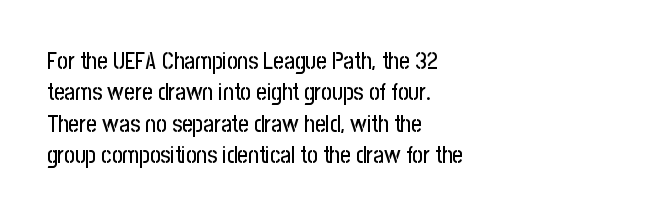
The passage shown is not underscored anywhere. The line texture is even and compact thanks to regular tracking. Nope, not italic — everything's standing straight. Each line starts at the same left margin while the right side varies. Notice how descenders clear the ascenders below comfortably — that's standard leading.
